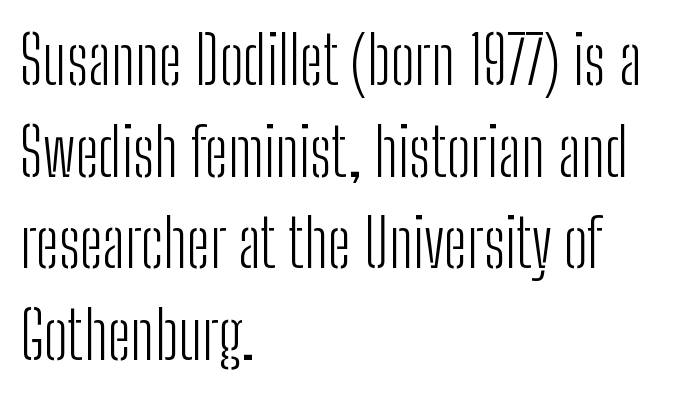
The designer went with a sans here, leaving each stem footless. Rule under the text: the space is simply empty. Does the lettering tilt? It doesn't — this is upright. The tracking reads as untouched default to a designer's eye. Line starts are locked; line ends wander. The vertical gap from one line to the next is medium.
